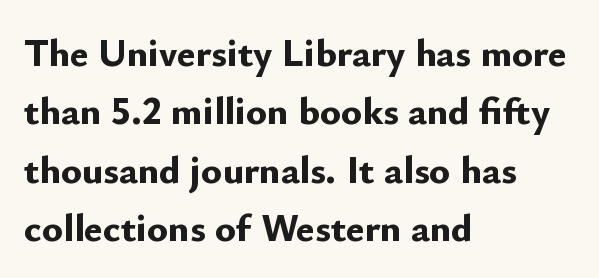
A typesetter would call this proportional, since set widths differ per character. Every letter is thick-stroked: bold, no question. The letterforms sit shoulder to shoulder at normal distance. Ascenders rise straight up at ninety degrees. Line beginnings align vertically; line endings do not. Decoration check: the copy has no underline.
